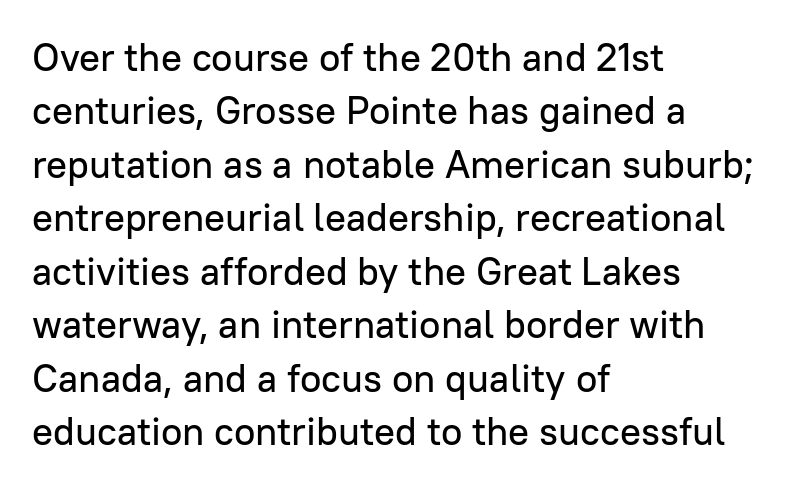
{"serif": "no", "italic": "no", "width": "normal", "stroke_contrast": "low", "x_height": "medium", "monospaced": "no", "underline": "no", "align": "left", "line_spacing": "normal", "line_spacing_ratio": 1.37, "letter_spacing": "normal", "letter_spacing_em": 0.0, "glyph_px": 39}
